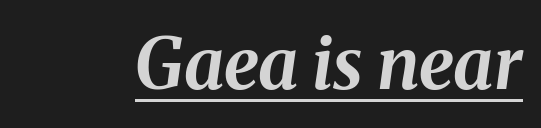
Q: Is the text bold? A: Yes.
Q: Is the text italic (slanted)? A: Yes, it leans right by about 8 degrees.
Q: Is the text underlined? A: Yes.
Q: Is the spacing between letters normal or unusually wide? A: Normal.
Q: Width (condensed, normal, or wide)? A: Normal.
Q: Stroke contrast? A: Medium.
Q: x-height? A: Medium.
Q: Monospaced? A: No.
